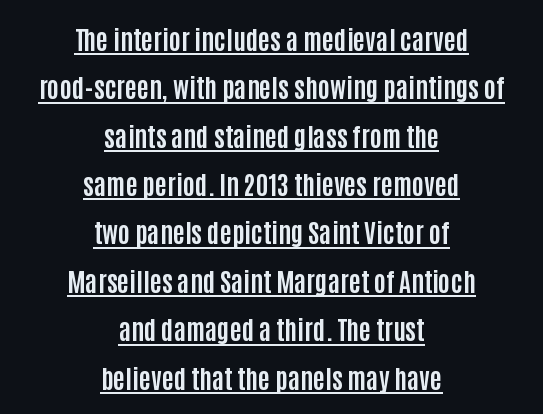
{"italic": "no", "bold": "yes", "underline": "yes", "align": "center", "line_spacing_ratio": 1.86, "letter_spacing": "normal", "letter_spacing_em": 0.0, "glyph_px": 26}
